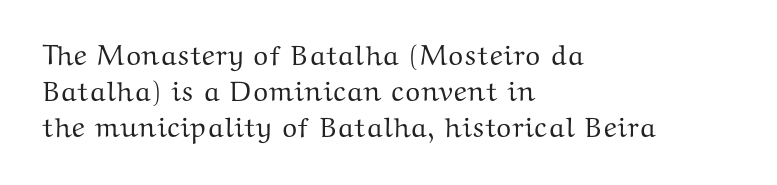
Q: Is the text italic (slanted)? A: No, it is upright.
Q: Is the typeface a serif or a sans-serif typeface? A: Serif.
Q: Is the text underlined? A: No.
Q: How is the paragraph aligned? A: Left-aligned.
Q: Is the spacing between letters normal or unusually wide? A: Normal.
Q: Is the spacing between lines tight, normal or loose? A: Normal.
Q: Width (condensed, normal, or wide)? A: Wide.
Q: Stroke contrast? A: Medium.
Q: x-height? A: Medium.
Q: Monospaced? A: No.
